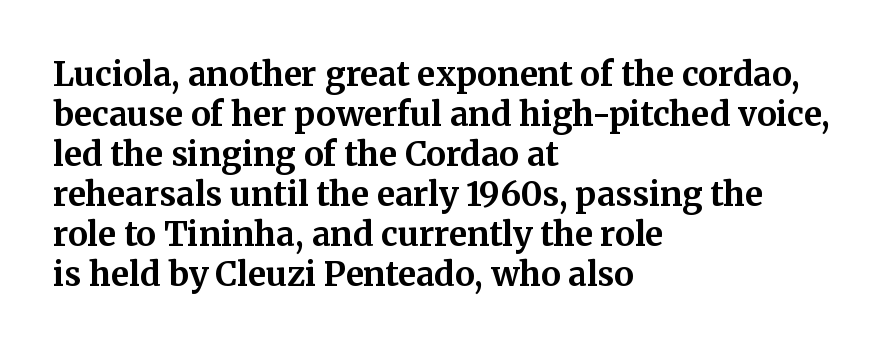
The image shows 33 px bold serif type, upright; set left-aligned, line spacing 1.21x, normal letter spacing, not underlined; medium stroke contrast and a medium x-height.
